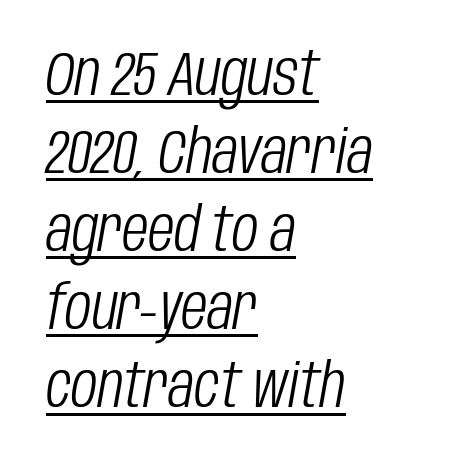
{"italic": "yes", "lean": "right", "slant_degrees": 10, "bold": "no", "weight": "light", "width": "condensed", "stroke_contrast": "low", "x_height": "large", "monospaced": "no", "underline": "yes", "align": "left", "line_spacing": "normal", "line_spacing_ratio": 1.28, "letter_spacing": "normal", "letter_spacing_em": 0.0, "glyph_px": 61}
